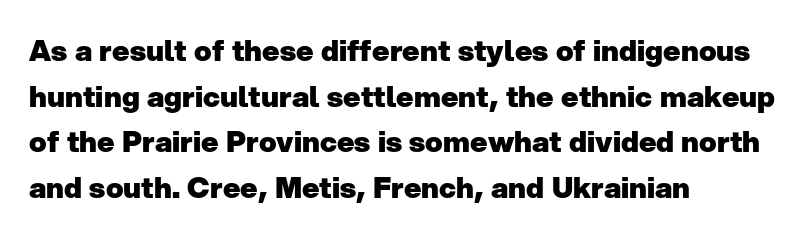
Q: Is the text bold? A: Yes.
Q: Is the text italic (slanted)? A: No, it is upright.
Q: Is the typeface a serif or a sans-serif typeface? A: Sans-serif.
Q: Is the text underlined? A: No.
Q: How is the paragraph aligned? A: Left-aligned.
Q: Is the spacing between letters normal or unusually wide? A: Normal.
Q: Is the spacing between lines tight, normal or loose? A: Normal.
Q: Width (condensed, normal, or wide)? A: Normal.
Q: Stroke contrast? A: Low.
Q: x-height? A: Medium.
Q: Monospaced? A: No.
